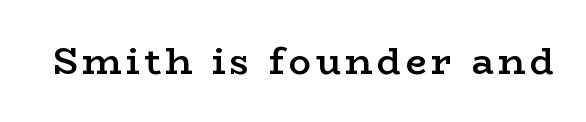
Serifs: yes, visible at the terminals of the letterforms. Caption: semibold face, moderately heavy strokes. The lettering holds an erect, upright posture throughout. The words here are not underlined. Is this a fixed-width face? No — the glyphs have proportional, varying widths.
